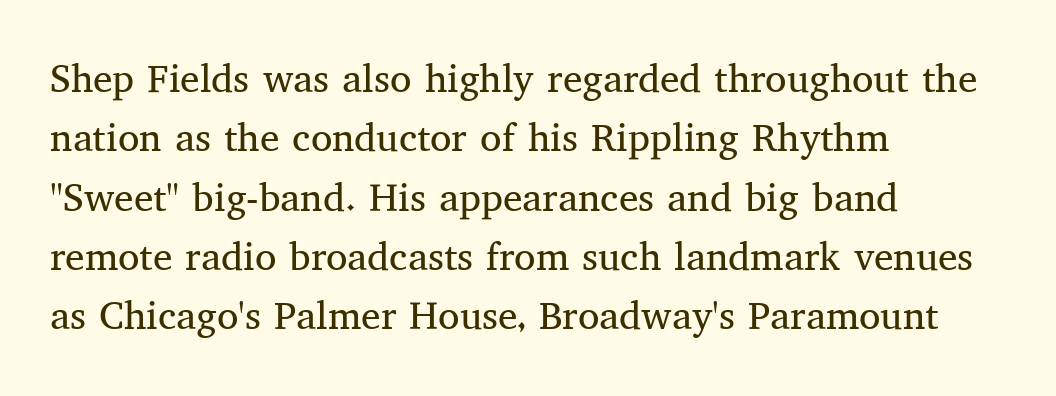
The image shows 39 px regular-weight serif type, upright; set left-aligned, normal line spacing (1.52x), normal letter spacing, not underlined; medium stroke contrast and a medium x-height.
